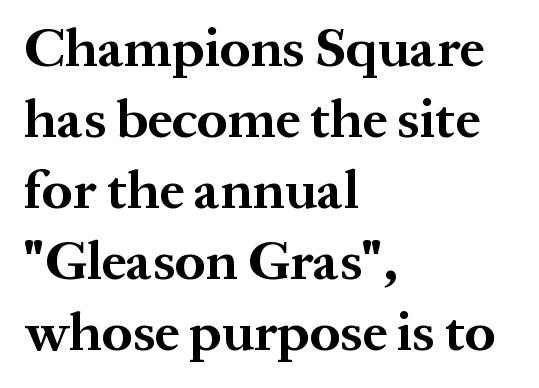
Q: Is the text bold? A: Yes.
Q: Is the text italic (slanted)? A: No, it is upright.
Q: Is the typeface a serif or a sans-serif typeface? A: Serif.
Q: Is the text underlined? A: No.
Q: How is the paragraph aligned? A: Left-aligned.
Q: Is the spacing between letters normal or unusually wide? A: Normal.
Q: Is the spacing between lines tight, normal or loose? A: Normal.
Q: Width (condensed, normal, or wide)? A: Normal.
Q: Stroke contrast? A: Medium.
Q: x-height? A: Medium.
Q: Monospaced? A: No.
